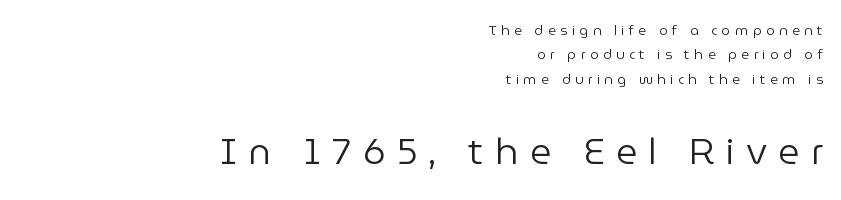
Clear beneath every line of the passage. A typesetter would call this proportional, since set widths differ per character. To sum up the face: it is a sans, with no serifs. The font sits on the lighter half of the weight spectrum, regular included. Caption: upper text group reduced, lower text group enlarged.
